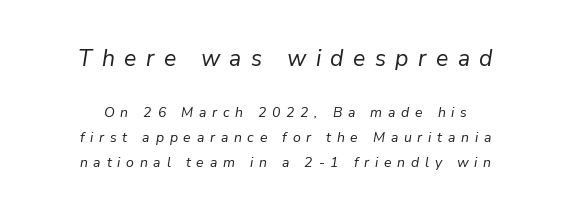
{"italic": "yes", "lean": "right", "slant_degrees": 9, "bold": "no", "underline": "no", "align": "center", "line_spacing_ratio": 1.79, "letter_spacing": "wide", "letter_spacing_em": 0.41, "larger_block": "first", "size_ratio": 1.64, "glyph_px": 23}
